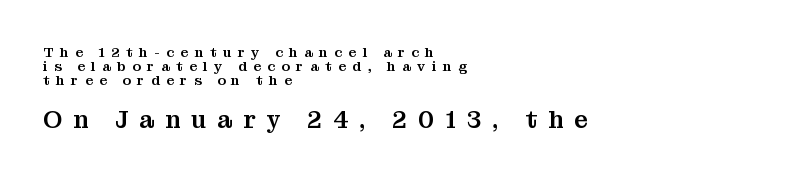
The tracking jumps out immediately: characters are airy and widely separated. Is there much room between lines? No — they nearly touch. Horizontally, the lines are justified to the leading edge only. Upright lettering throughout.
